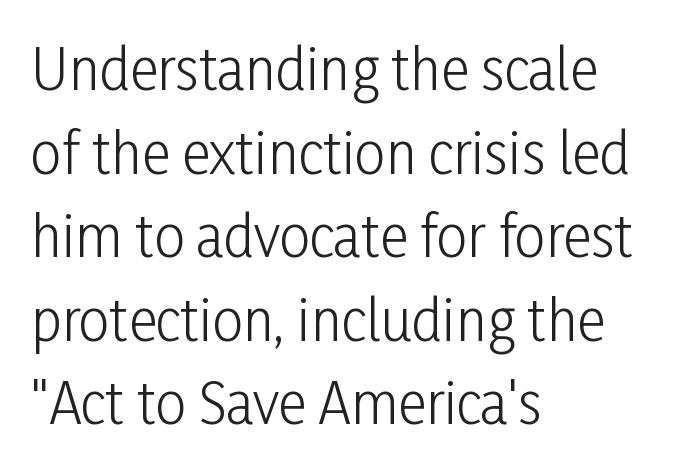
{"serif": "no", "italic": "no", "bold": "no", "weight": "light", "width": "condensed", "stroke_contrast": "low", "x_height": "medium", "monospaced": "no", "underline": "no", "align": "left", "line_spacing": "normal", "line_spacing_ratio": 1.52, "letter_spacing": "normal", "letter_spacing_em": 0.0, "glyph_px": 55}
